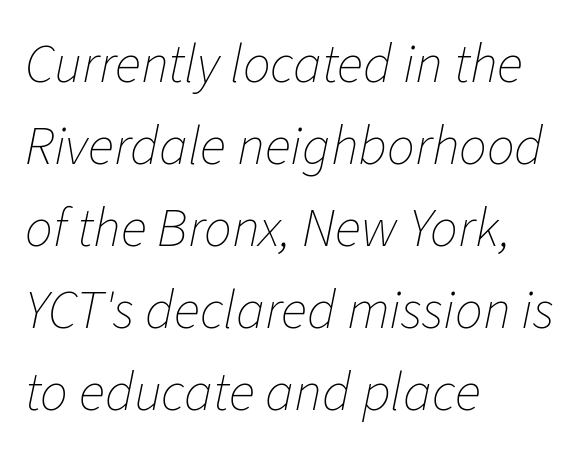
{"italic": "yes", "lean": "right", "slant_degrees": 11, "bold": "no", "weight": "thin", "width": "normal", "stroke_contrast": "low", "x_height": "medium", "monospaced": "no", "underline": "no", "align": "left", "line_spacing": "normal", "line_spacing_ratio": 1.49, "letter_spacing": "normal", "letter_spacing_em": 0.0, "glyph_px": 55}
